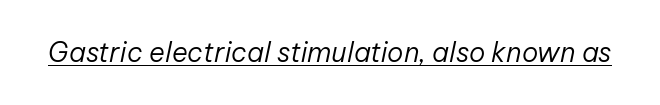
The image shows 27 px text type, italic (leaning right); set normal letter spacing, underlined.
